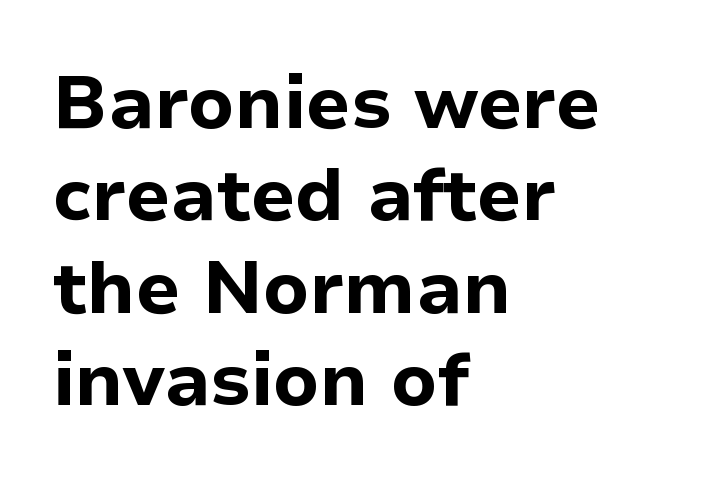
Q: Is the text bold? A: Yes.
Q: Is the text italic (slanted)? A: No, it is upright.
Q: Is the typeface a serif or a sans-serif typeface? A: Sans-serif.
Q: Is the text underlined? A: No.
Q: How is the paragraph aligned? A: Left-aligned.
Q: Is the spacing between letters normal or unusually wide? A: Normal.
Q: Is the spacing between lines tight, normal or loose? A: Normal.
Q: Width (condensed, normal, or wide)? A: Normal.
Q: Stroke contrast? A: Low.
Q: x-height? A: Medium.
Q: Monospaced? A: No.
